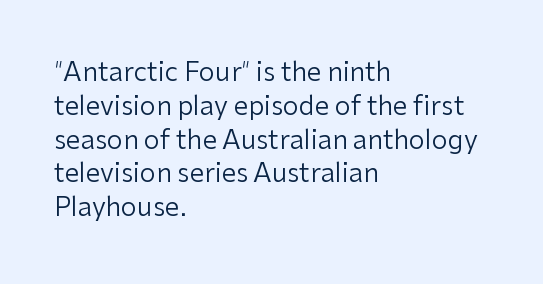
Descenders are the only things crossing below the line. Vertical strokes here are truly vertical. Compared with typical paragraphs, the rows here are spaced about the same. The setting favours the left margin, as ordinary paragraphs usually do.
